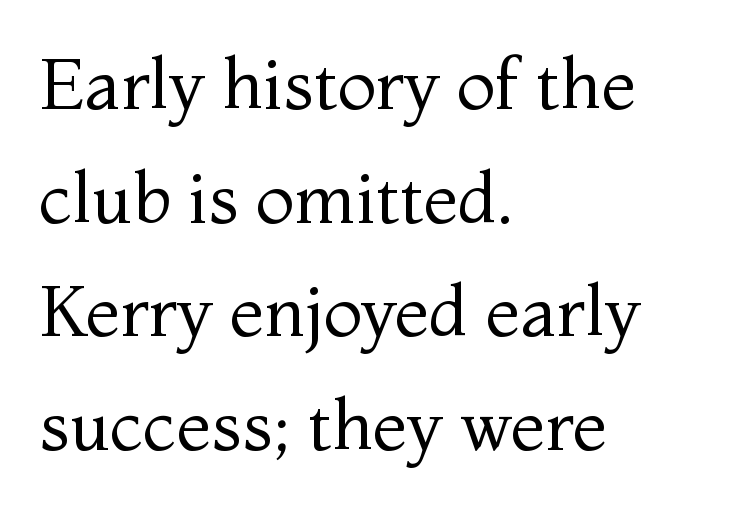
Q: Is the text bold? A: No.
Q: Is the text italic (slanted)? A: No, it is upright.
Q: Is the typeface a serif or a sans-serif typeface? A: Serif.
Q: Is the text underlined? A: No.
Q: How is the paragraph aligned? A: Left-aligned.
Q: Is the spacing between letters normal or unusually wide? A: Normal.
Q: Is the spacing between lines tight, normal or loose? A: Normal.
Q: Width (condensed, normal, or wide)? A: Normal.
Q: Stroke contrast? A: Medium.
Q: x-height? A: Medium.
Q: Monospaced? A: No.
